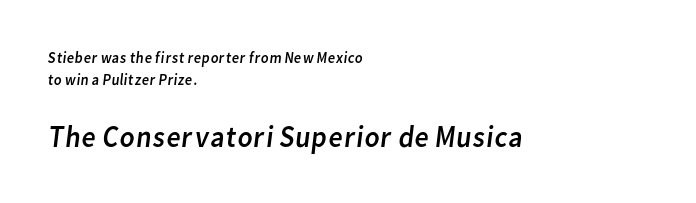
{"serif": "no", "bold": "no", "weight": "regular", "width": "normal", "stroke_contrast": "low", "x_height": "medium", "monospaced": "no", "underline": "no", "align": "left", "line_spacing": "normal", "line_spacing_ratio": 1.38, "letter_spacing": "normal", "letter_spacing_em": 0.0, "larger_block": "second", "size_ratio": 1.94, "glyph_px": 31}
